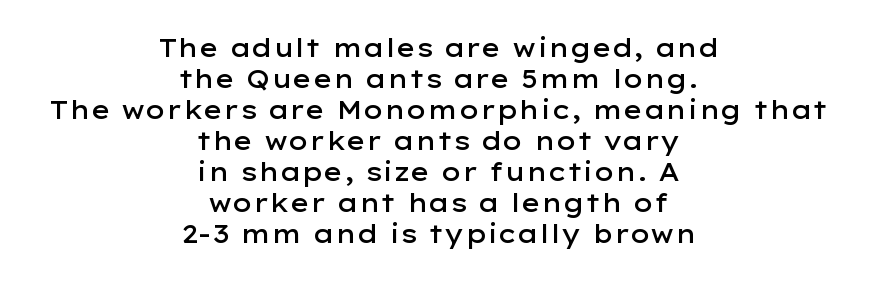
{"italic": "no", "bold": "semi", "underline": "no", "align": "center", "line_spacing_ratio": 1.24, "letter_spacing": "normal", "letter_spacing_em": 0.0, "glyph_px": 25}
